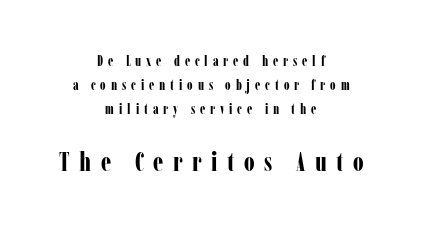
{"italic": "no", "bold": "yes", "underline": "no", "align": "center", "line_spacing_ratio": 1.71, "letter_spacing": "wide", "letter_spacing_em": 0.35, "larger_block": "second", "size_ratio": 1.93, "glyph_px": 27}
